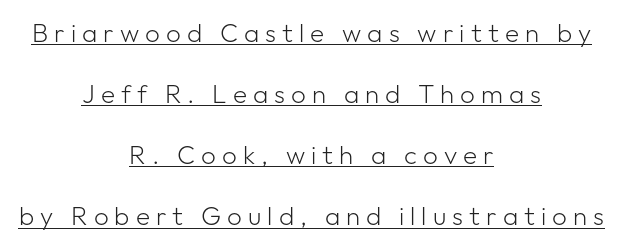
{"italic": "no", "bold": "no", "underline": "yes", "align": "center", "line_spacing": "loose", "line_spacing_ratio": 2.35, "letter_spacing": "wide", "letter_spacing_em": 0.23, "glyph_px": 26}
